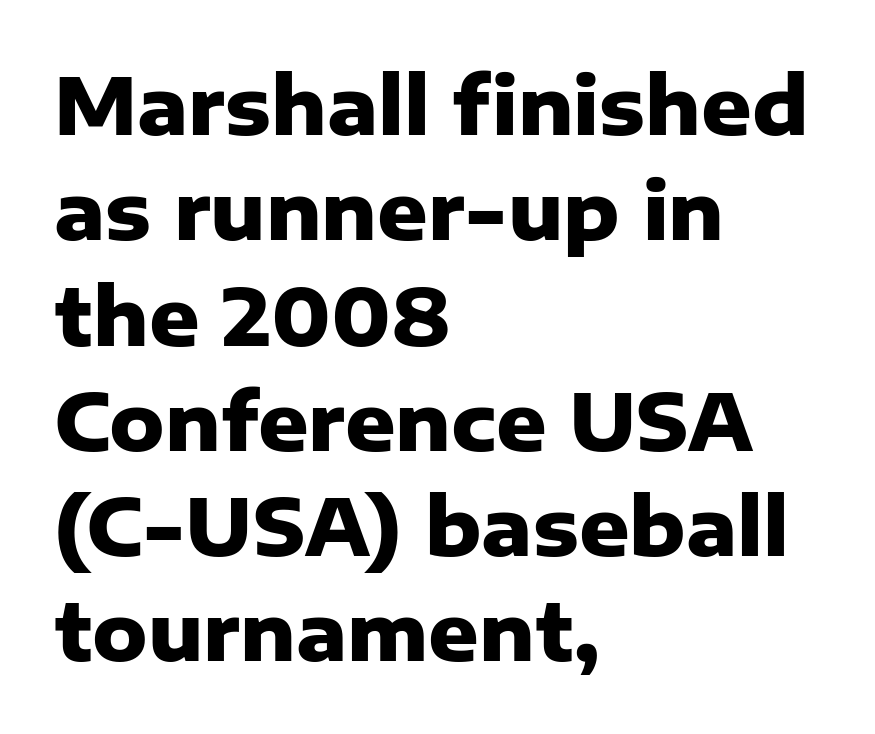
Caption: standard tracking, unaltered. These lines are set flush left with a ragged right edge. One glance says typical: line gaps are just what's usual. Is this a fixed-width face? No — the glyphs have proportional, varying widths.
